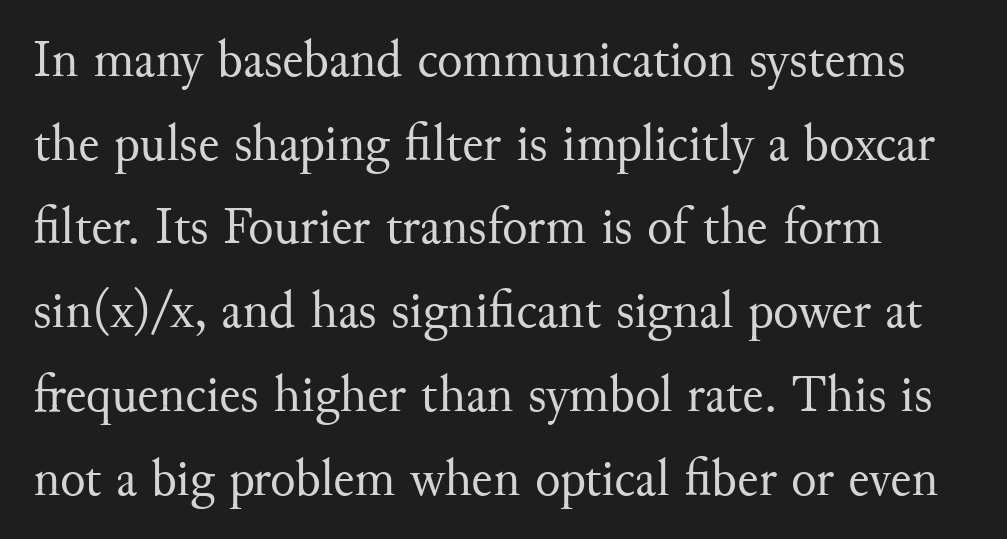
The rows are spaced the way most documents space them. Are there feet on the stems? There are — it's a serif. Is there any slant? The stems are plumb. You could call the tracking neutral — neither tight nor loose. Clear beneath every line of the passage.
